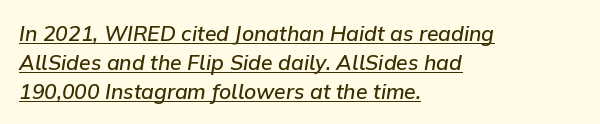
This block has exactly the height ordinary leading produces. Students, observe the line beneath the letters — that is underlining. Italic? Definitely — the glyphs are oblique. You could call the tracking neutral — neither tight nor loose.
